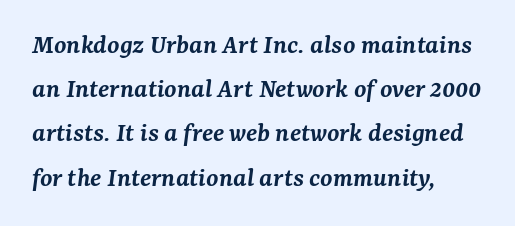
The image shows 28 px semibold serif type, italic (leaning right); set left-aligned, normal line spacing (1.58x), normal letter spacing, not underlined; medium stroke contrast and a medium x-height.
